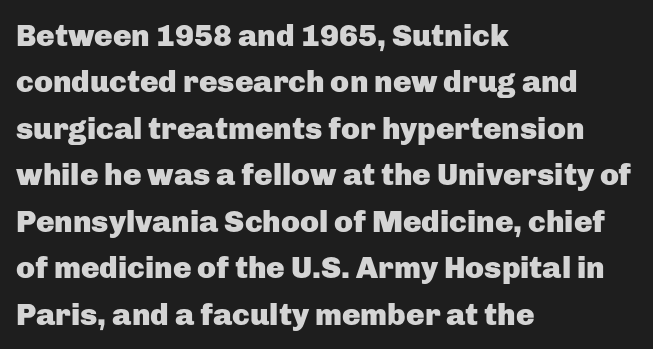
{"serif": "no", "italic": "no", "bold": "yes", "weight": "heavy", "width": "normal", "stroke_contrast": "low", "x_height": "medium", "monospaced": "no", "underline": "no", "align": "left", "line_spacing": "normal", "line_spacing_ratio": 1.5, "letter_spacing": "normal", "letter_spacing_em": 0.0, "glyph_px": 31}
